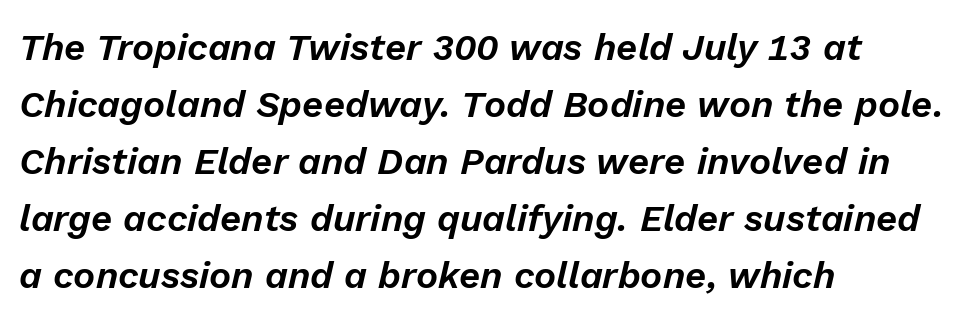
Notice how descenders clear the ascenders below comfortably — that's standard leading. If you drew a ruler down the left edge, every line would touch it. If you drew a line through each stem, it would be angled. The string is rendered with underlining switched off. Nobody touched the tracking dial on this one.
